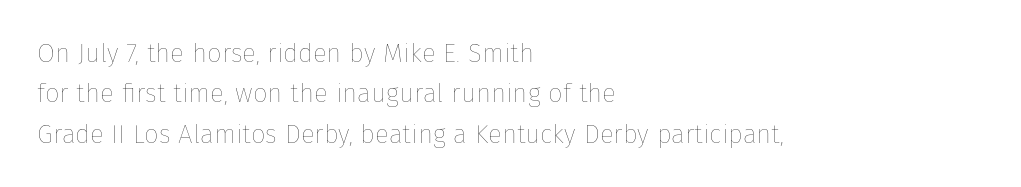
The image shows 26 px text type, upright; set left-aligned, normal line spacing (1.55x), normal letter spacing, not underlined.
